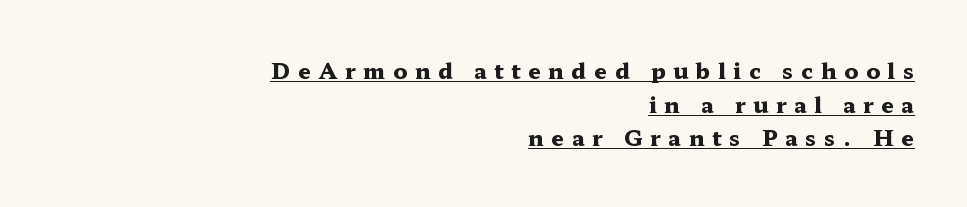
The image shows 22 px bold type, upright; set right-aligned, normal line spacing (1.53x), unusually wide letter spacing (+0.35 em), underlined.
